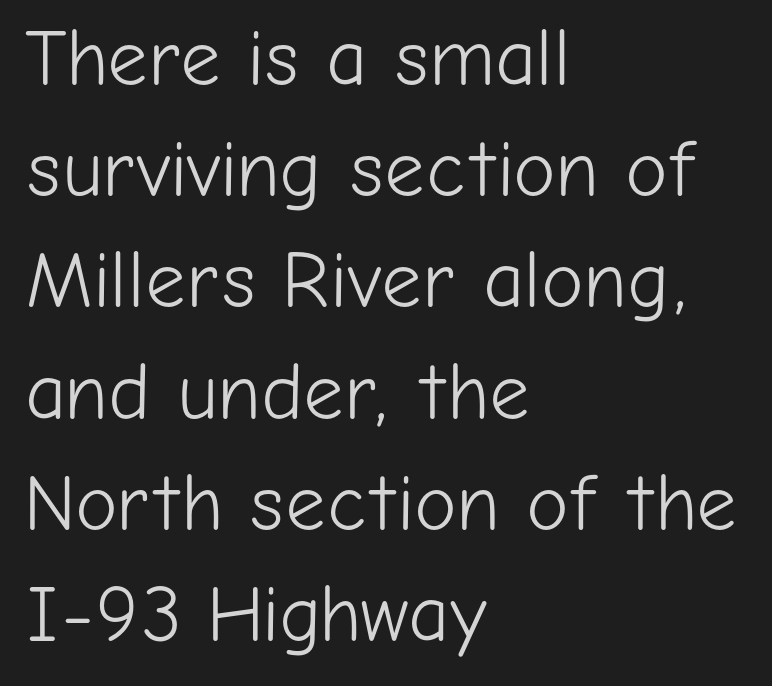
The vertical gap from one line to the next is medium. This is not heavy type; no bold has been used. A typesetter would label this face a sans. Notice how the stems are strictly vertical — no italics here. Words appear dense and cohesive because spacing is normal. A typesetter would call this proportional, since set widths differ per character.
